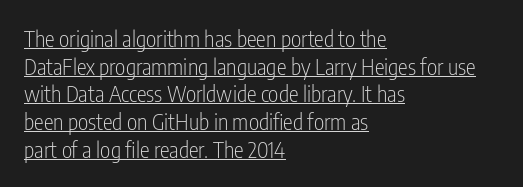
Notice how the passage keeps a crisp vertical edge on the left only. Rendered with straight, roman letterforms. Students, observe the line beneath the letters — that is underlining. In terms of leading, this rendering sits right in the middle. Stroke mass is kept to a normal reading level or below.
